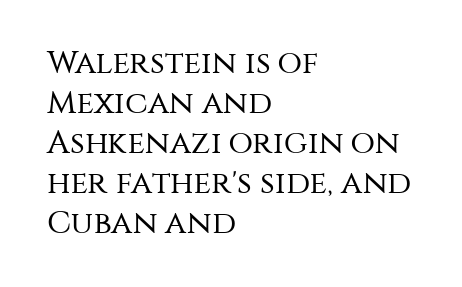
Q: Is the text bold? A: No.
Q: Is the text italic (slanted)? A: No, it is upright.
Q: Is the typeface a serif or a sans-serif typeface? A: Sans-serif.
Q: Is the text underlined? A: No.
Q: How is the paragraph aligned? A: Left-aligned.
Q: Is the spacing between letters normal or unusually wide? A: Normal.
Q: Is the spacing between lines tight, normal or loose? A: Normal.
Q: Width (condensed, normal, or wide)? A: Normal.
Q: Stroke contrast? A: Medium.
Q: x-height? A: Large.
Q: Monospaced? A: No.
